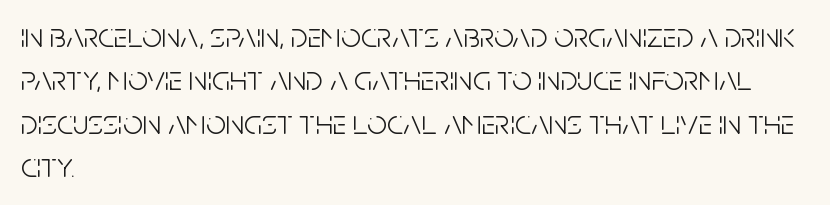
The image shows 35 px light, condensed sans-serif type, upright; set left-aligned, line spacing 1.24x, normal letter spacing, not underlined; low stroke contrast and a large x-height.
